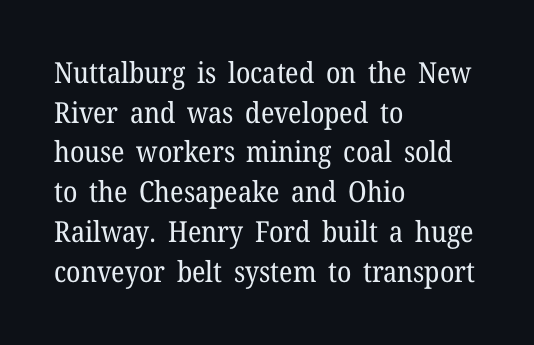
Leading matches the norm, producing a regular column. The rag falls on the right side of this text block. Does the lettering tilt? It doesn't — this is upright. The weight tops out at a normal text grade. Bare-footed words on every line. Observe the ordinary spacing: letters are neighbours, not strangers.
